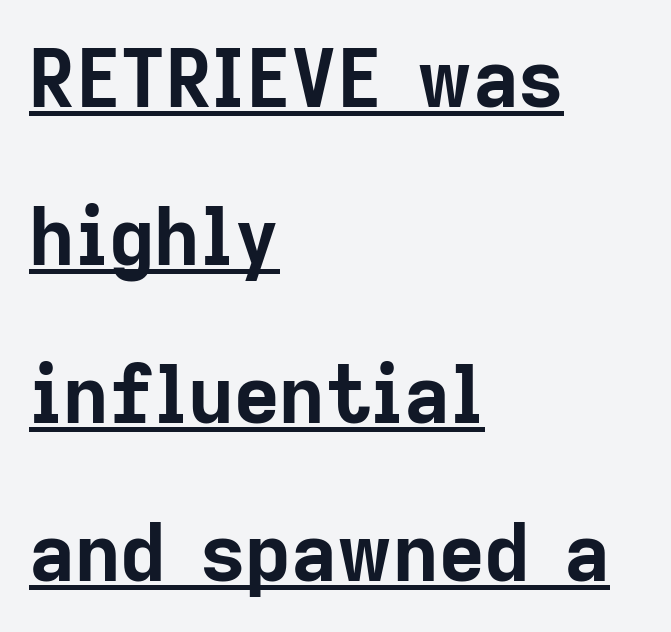
Summary of vertical rhythm: relaxed, with wide interline spacing. Pretty heavy lettering here — definitely bold. Tall strokes in this sample are plumb rather than angled. Character widths vary here, with narrow letters taking less room than wide ones. The rendering uses the underline text-decoration. Type style note: lacks serifs.
